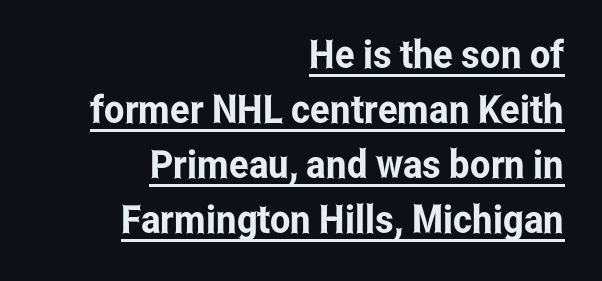
The image shows 39 px condensed sans-serif type, upright; set right-aligned, normal line spacing (1.41x), normal letter spacing, underlined; low stroke contrast and a medium x-height.
